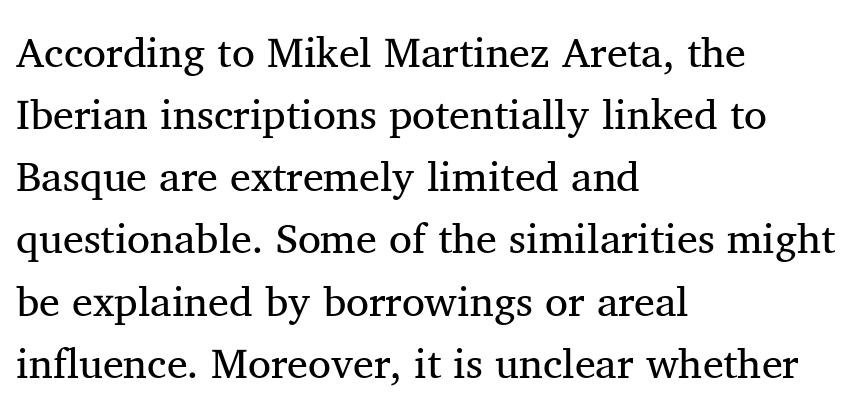
This sample is left-justified, so line endings fall wherever the words run out. The rendering uses natural spacing where letterforms have individual widths. Stroke terminals: seriffed. Reading down the column, the eye jumps a familiar distance to each next line. This is not heavy type; no bold has been used. Compared with typical body copy, the letter spacing here is the same.
